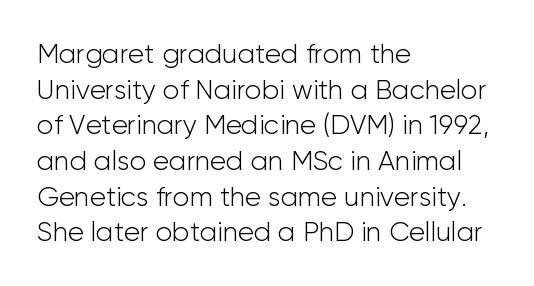
The image shows 27 px text type, upright; set left-aligned, normal line spacing (1.32x), normal letter spacing, not underlined.
